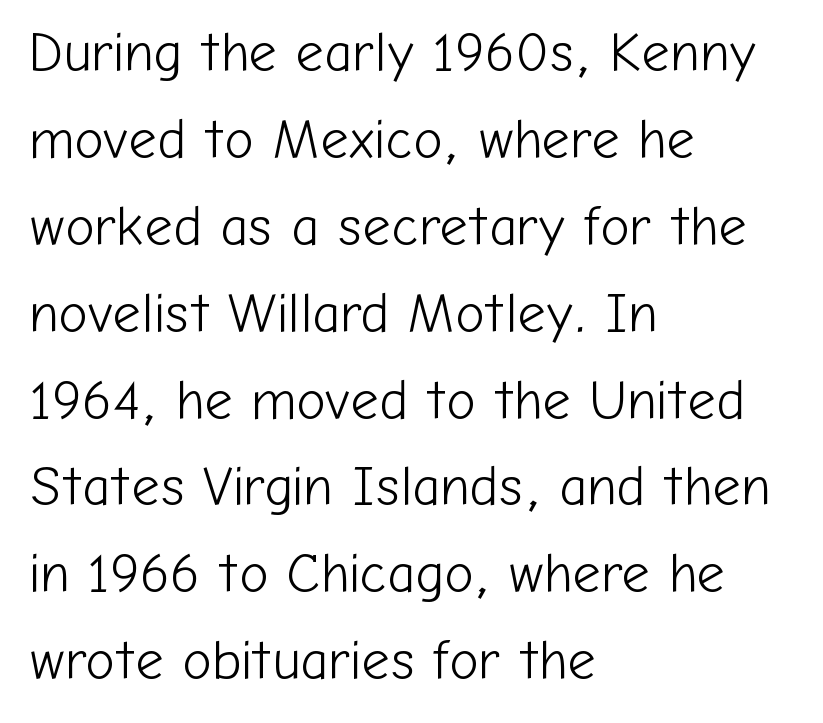
The typeface chosen for these lines omits serifs. Only glyphs here, with clear space below each row. The cut favours lightness, reaching ordinary text weight at its darkest. Leading matches the norm, producing a regular column. Tracking value appears to be zero — textbook default spacing.
